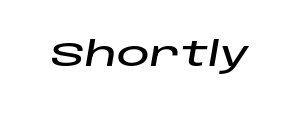
Character widths vary here, with narrow letters taking less room than wide ones. Slanted lettering throughout. The face used here is rendered with its standard letterfit. The space beneath each line is pristine and unruled.
